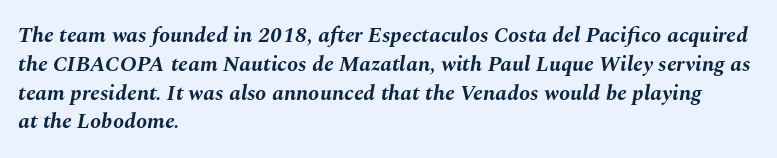
The image shows 22 px bold type, italic (leaning right); set left-aligned, normal line spacing (1.31x), normal letter spacing, not underlined.
